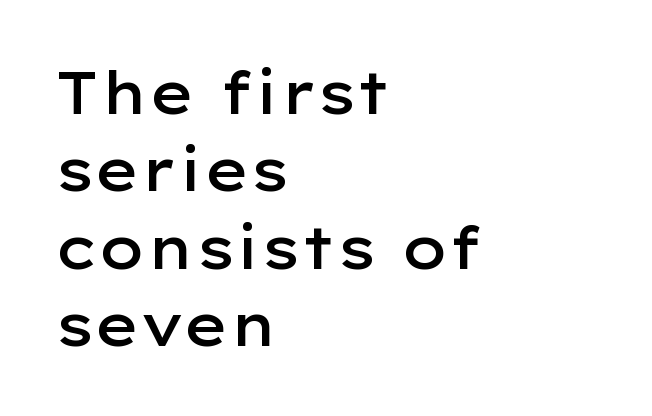
{"serif": "no", "italic": "no", "bold": "semi", "weight": "semibold", "width": "wide", "stroke_contrast": "low", "x_height": "medium", "monospaced": "no", "underline": "no", "align": "left", "line_spacing": "normal", "line_spacing_ratio": 1.31, "letter_spacing": "normal", "letter_spacing_em": 0.0, "glyph_px": 59}
